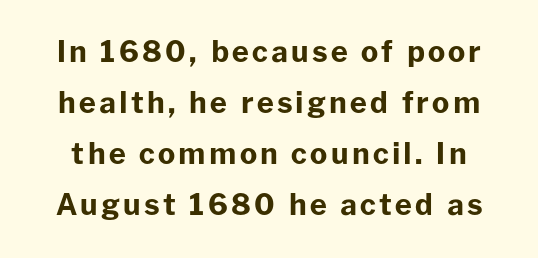
Think of a printed novel: that variable character pitch is what you see here. Decoration check: the copy has no underline. What weight is shown? A full bold with thick strokes. Does the type have serifs? No, each stem ends abruptly. The typography opts for an upright posture over an oblique one.
